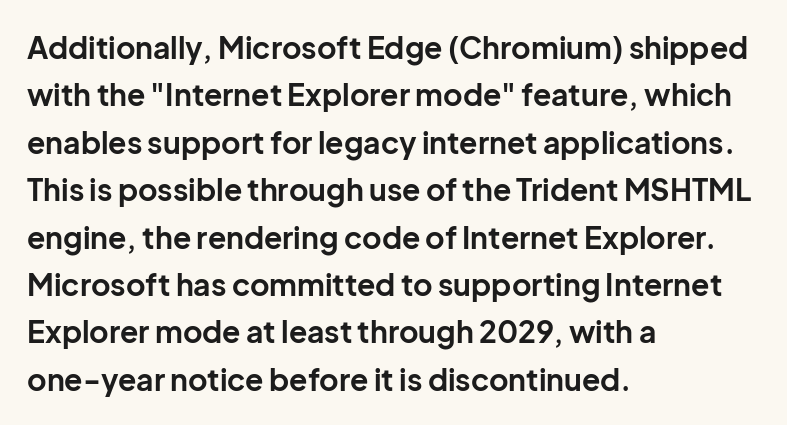
Q: Is the text bold? A: Yes.
Q: Is the text italic (slanted)? A: No, it is upright.
Q: Is the typeface a serif or a sans-serif typeface? A: Sans-serif.
Q: Is the text underlined? A: No.
Q: How is the paragraph aligned? A: Left-aligned.
Q: Is the spacing between letters normal or unusually wide? A: Normal.
Q: Is the spacing between lines tight, normal or loose? A: Normal.
Q: Width (condensed, normal, or wide)? A: Normal.
Q: Stroke contrast? A: Low.
Q: x-height? A: Medium.
Q: Monospaced? A: No.
